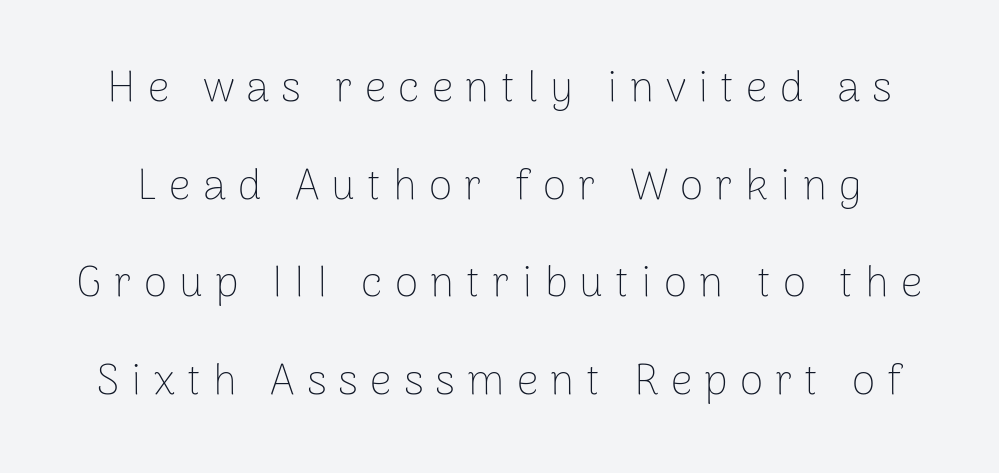
Do the letters lean? They stand straight. Serifs: no, the terminals of the letterforms are clean. The weight tops out at a normal text grade. Rows of type keep a wide berth in the vertical direction.
